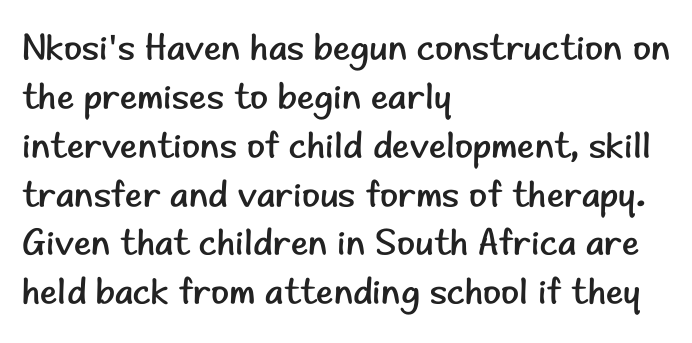
The image shows 37 px regular-weight sans-serif type, upright; set left-aligned, normal line spacing (1.32x), normal letter spacing, not underlined; low stroke contrast and a small x-height.
